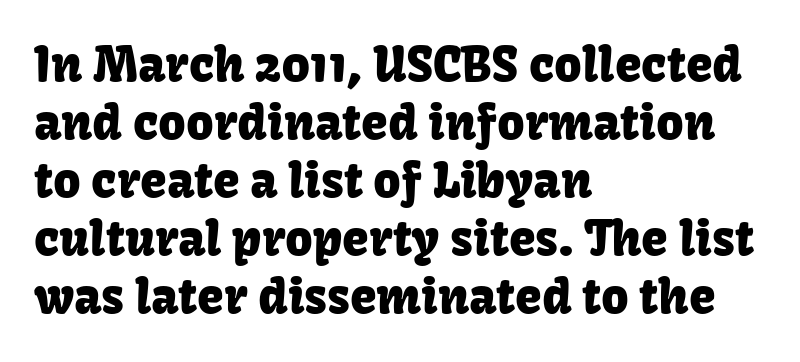
{"serif": "no", "italic": "no", "width": "normal", "stroke_contrast": "low", "x_height": "medium", "monospaced": "no", "underline": "no", "align": "left", "line_spacing_ratio": 1.21, "letter_spacing": "normal", "letter_spacing_em": 0.0, "glyph_px": 48}
